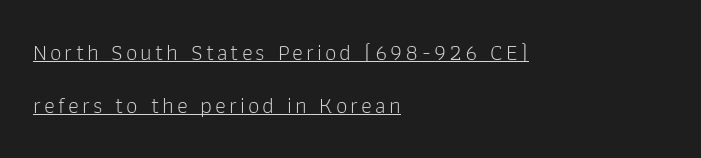
{"italic": "no", "bold": "no", "underline": "yes", "align": "left", "line_spacing": "loose", "line_spacing_ratio": 2.31, "glyph_px": 23}
